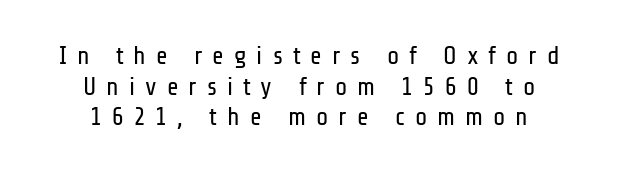
Q: Is the text bold? A: No.
Q: Is the text italic (slanted)? A: No, it is upright.
Q: Is the text underlined? A: No.
Q: How is the paragraph aligned? A: Centered.
Q: Is the spacing between letters normal or unusually wide? A: Unusually wide.
